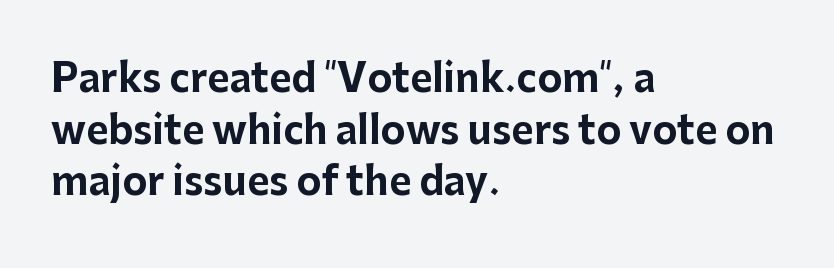
The image shows 38 px bold sans-serif type, upright; set left-aligned, normal line spacing (1.36x), normal letter spacing, not underlined; low stroke contrast and a medium x-height.
